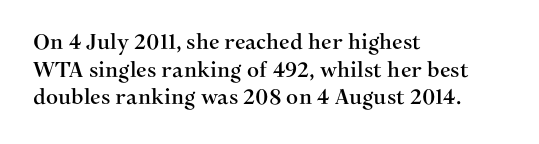
The image shows 21 px text type, upright; set left-aligned, normal line spacing (1.32x), normal letter spacing, not underlined.
